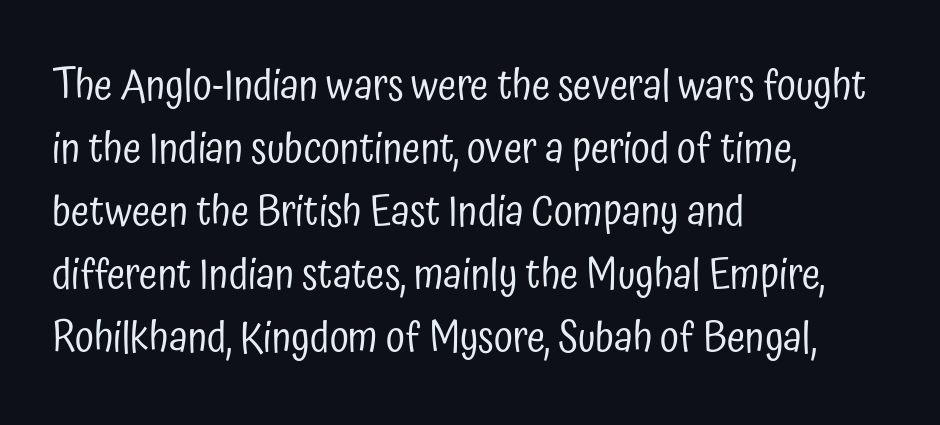
Q: Is the text bold? A: No.
Q: Is the text italic (slanted)? A: No, it is upright.
Q: Is the typeface a serif or a sans-serif typeface? A: Sans-serif.
Q: Is the text underlined? A: No.
Q: How is the paragraph aligned? A: Left-aligned.
Q: Is the spacing between letters normal or unusually wide? A: Normal.
Q: Is the spacing between lines tight, normal or loose? A: Normal.
Q: Width (condensed, normal, or wide)? A: Condensed.
Q: Stroke contrast? A: Low.
Q: x-height? A: Medium.
Q: Monospaced? A: No.
